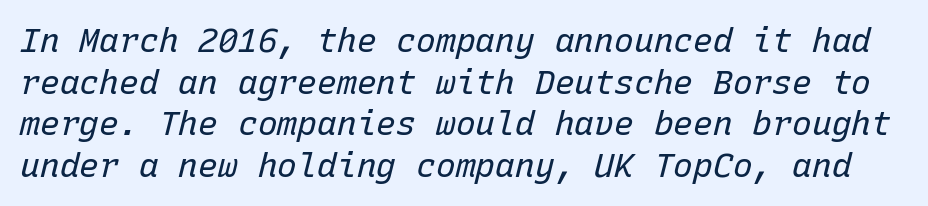
{"italic": "yes", "lean": "right", "slant_degrees": 15, "bold": "no", "weight": "regular", "width": "normal", "stroke_contrast": "low", "x_height": "medium", "monospaced": "yes", "underline": "no", "line_spacing": "normal", "line_spacing_ratio": 1.26, "letter_spacing": "normal", "letter_spacing_em": 0.0, "glyph_px": 33}
